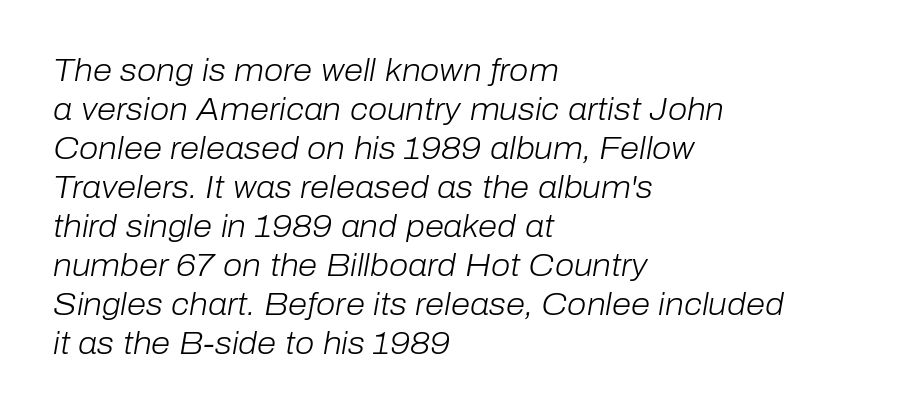
Q: Is the text bold? A: No.
Q: Is the text italic (slanted)? A: Yes, it leans right by about 10 degrees.
Q: Is the text underlined? A: No.
Q: How is the paragraph aligned? A: Left-aligned.
Q: Is the spacing between letters normal or unusually wide? A: Normal.
Q: Is the spacing between lines tight, normal or loose? A: Normal.
Q: Width (condensed, normal, or wide)? A: Normal.
Q: Stroke contrast? A: Low.
Q: x-height? A: Medium.
Q: Monospaced? A: No.
